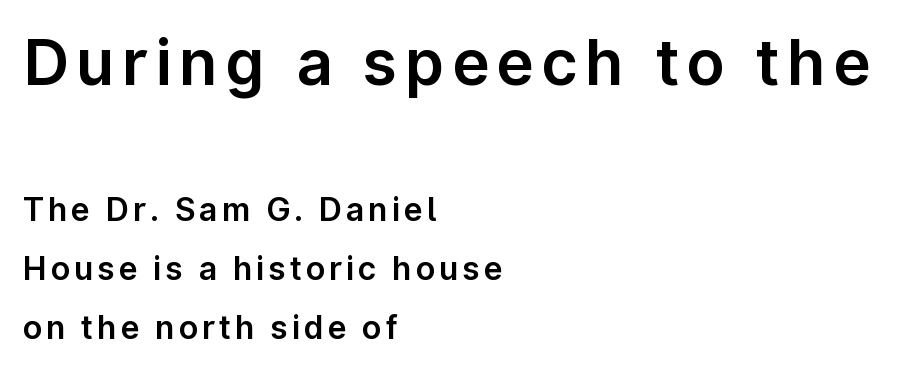
Q: Is the text italic (slanted)? A: No, it is upright.
Q: Is the typeface a serif or a sans-serif typeface? A: Sans-serif.
Q: Is the text underlined? A: No.
Q: How is the paragraph aligned? A: Left-aligned.
Q: Which block of text is set in a larger size, the first (top) or the second (bottom)? A: The first (top) one.
Q: Width (condensed, normal, or wide)? A: Normal.
Q: Stroke contrast? A: Low.
Q: x-height? A: Medium.
Q: Monospaced? A: No.
